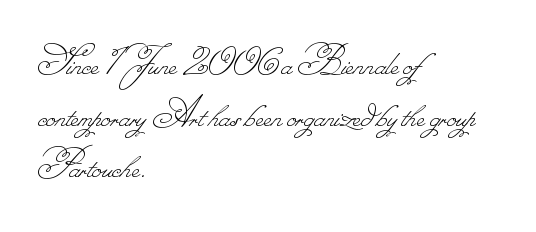
The tracking reads as untouched default to a designer's eye. In CSS terms this would be text-align: left. Letters rest on an invisible, unmarked baseline. The face used here is proportionally spaced, like ordinary book or web type.
